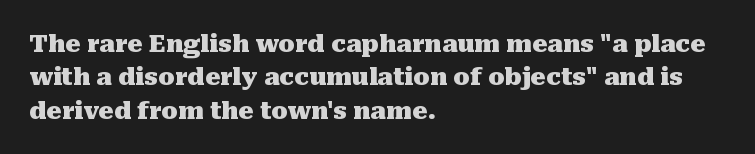
You can tell it's not italic because the verticals are truly vertical. Descender tails drop into unmarked territory. Baseline-to-baseline distance is the conventional proportion of letter height. Nobody touched the tracking dial on this one. Thick stems and heavy bowls — unmistakably bold. One-word summary of the alignment: left.
